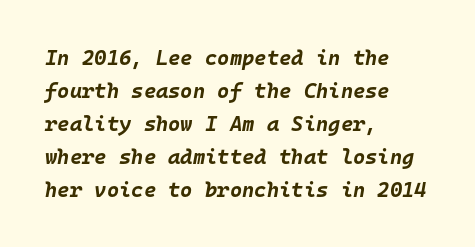
{"italic": "yes", "lean": "right", "slant_degrees": 10, "bold": "yes", "underline": "no", "align": "left", "line_spacing": "normal", "line_spacing_ratio": 1.57, "letter_spacing": "normal", "letter_spacing_em": 0.0, "glyph_px": 21}
